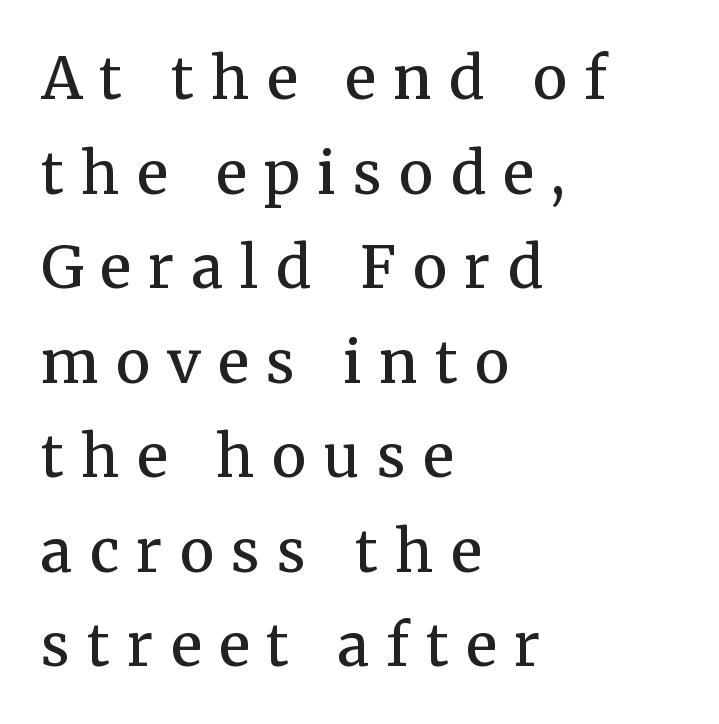
{"serif": "yes", "italic": "no", "bold": "semi", "weight": "semibold", "width": "normal", "stroke_contrast": "medium", "x_height": "medium", "monospaced": "no", "underline": "no", "align": "left", "line_spacing": "normal", "line_spacing_ratio": 1.63, "letter_spacing": "wide", "letter_spacing_em": 0.3, "glyph_px": 58}
